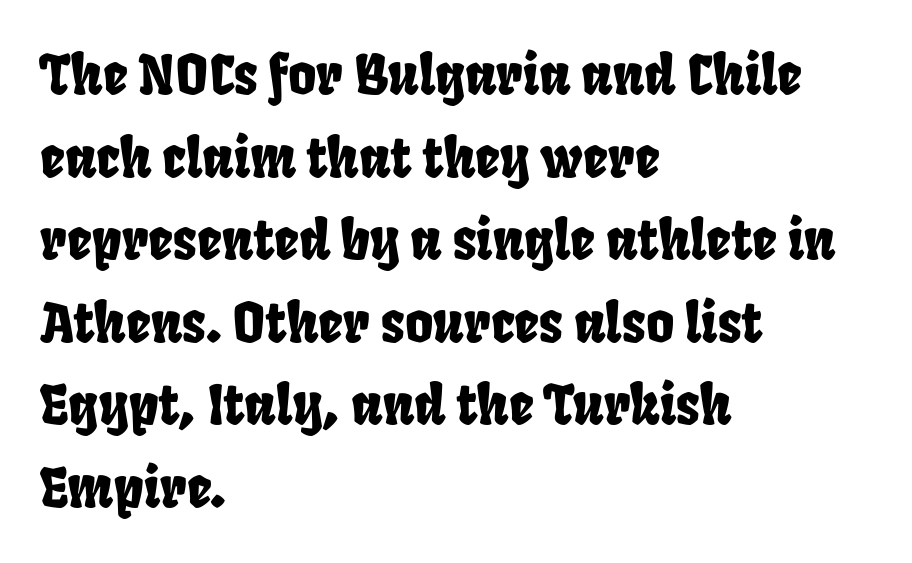
Is this a fixed-width face? No — the glyphs have proportional, varying widths. Reading down the block, your eye returns to a fixed left position each line. The gaps between neighbouring characters are ordinary and unremarkable. Line spacing here is normal. Beneath every word, the page is bare.
